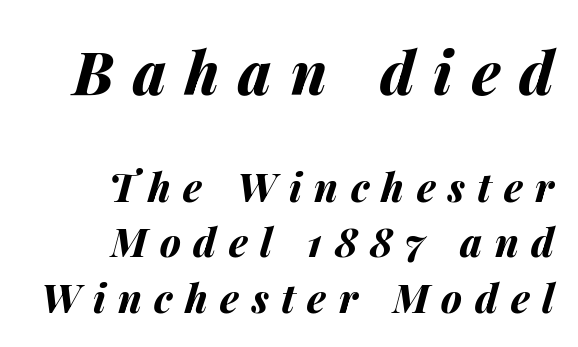
{"italic": "yes", "lean": "right", "slant_degrees": 14, "bold": "yes", "weight": "bold", "width": "normal", "stroke_contrast": "medium", "x_height": "medium", "monospaced": "no", "underline": "no", "align": "right", "line_spacing": "normal", "line_spacing_ratio": 1.42, "letter_spacing": "wide", "letter_spacing_em": 0.32, "larger_block": "first", "size_ratio": 1.51, "glyph_px": 59}
